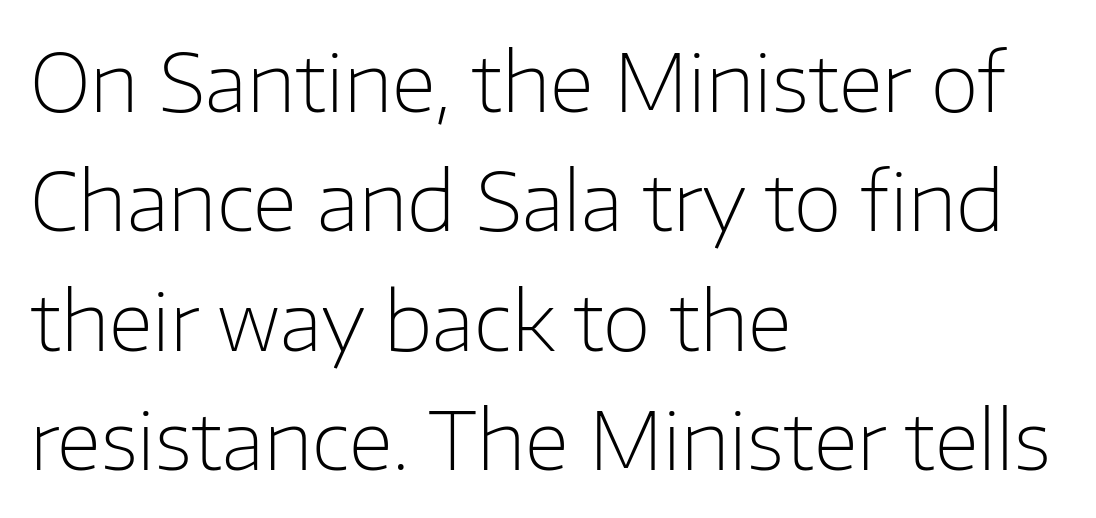
Q: Is the text bold? A: No.
Q: Is the text italic (slanted)? A: No, it is upright.
Q: Is the typeface a serif or a sans-serif typeface? A: Sans-serif.
Q: Is the text underlined? A: No.
Q: How is the paragraph aligned? A: Left-aligned.
Q: Is the spacing between letters normal or unusually wide? A: Normal.
Q: Is the spacing between lines tight, normal or loose? A: Normal.
Q: Width (condensed, normal, or wide)? A: Normal.
Q: Stroke contrast? A: Low.
Q: x-height? A: Medium.
Q: Monospaced? A: No.
